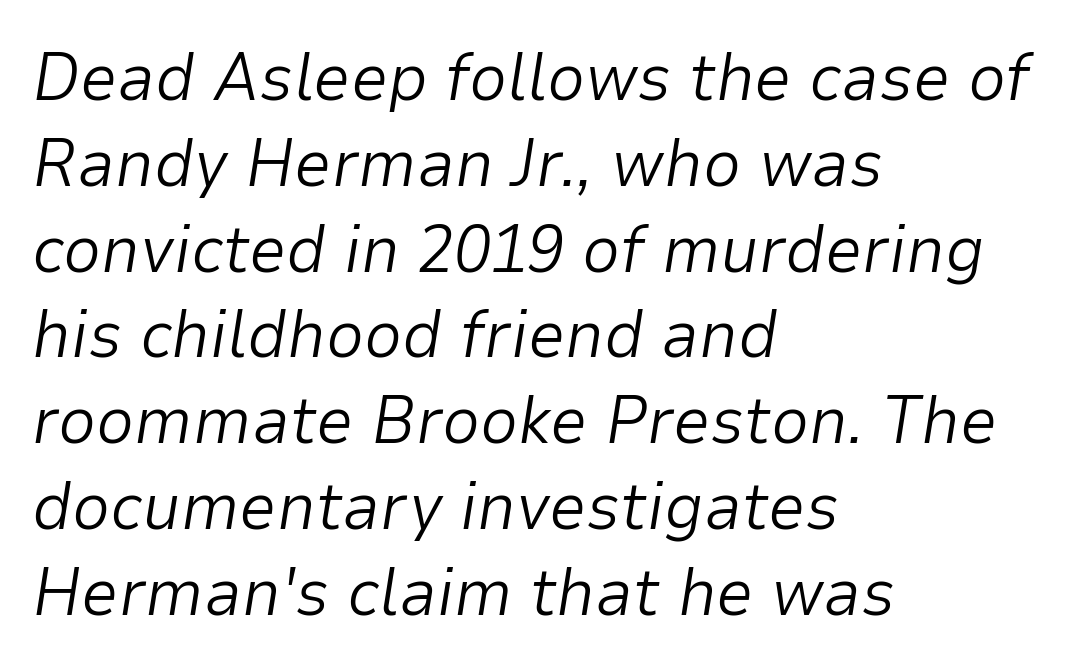
{"italic": "yes", "lean": "right", "slant_degrees": 9, "bold": "no", "weight": "light", "width": "normal", "stroke_contrast": "low", "x_height": "medium", "monospaced": "no", "underline": "no", "align": "left", "line_spacing": "normal", "line_spacing_ratio": 1.28, "letter_spacing": "normal", "letter_spacing_em": 0.0, "glyph_px": 67}
